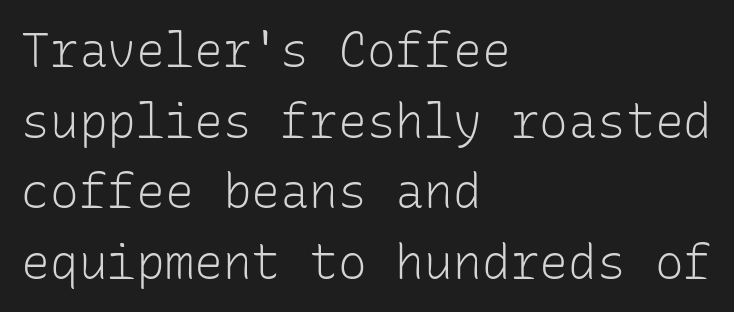
Q: Is the text bold? A: No.
Q: Is the text italic (slanted)? A: No, it is upright.
Q: Is the typeface a serif or a sans-serif typeface? A: Sans-serif.
Q: Is the text underlined? A: No.
Q: How is the paragraph aligned? A: Left-aligned.
Q: Is the spacing between letters normal or unusually wide? A: Normal.
Q: Is the spacing between lines tight, normal or loose? A: Normal.
Q: Width (condensed, normal, or wide)? A: Normal.
Q: Stroke contrast? A: Low.
Q: x-height? A: Medium.
Q: Monospaced? A: Yes.
